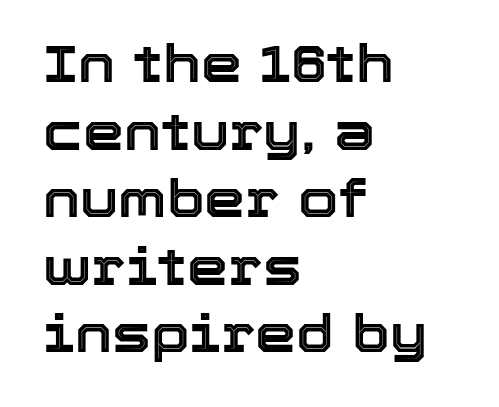
{"italic": "no", "width": "normal", "x_height": "medium", "monospaced": "no", "underline": "no", "align": "left", "line_spacing": "normal", "line_spacing_ratio": 1.3, "letter_spacing": "normal", "letter_spacing_em": 0.0, "glyph_px": 52}
